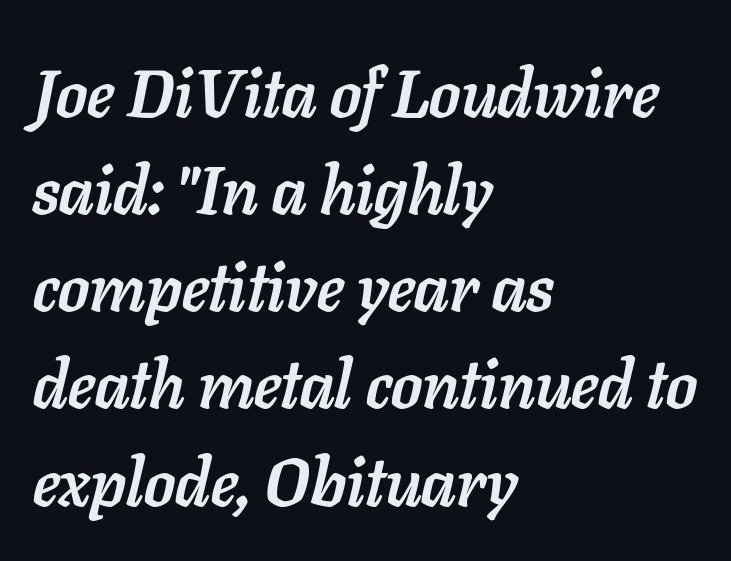
{"italic": "yes", "lean": "right", "slant_degrees": 11, "bold": "yes", "weight": "semibold", "width": "normal", "stroke_contrast": "low", "x_height": "medium", "monospaced": "no", "underline": "no", "align": "left", "line_spacing": "normal", "line_spacing_ratio": 1.45, "letter_spacing": "normal", "letter_spacing_em": 0.0, "glyph_px": 67}
